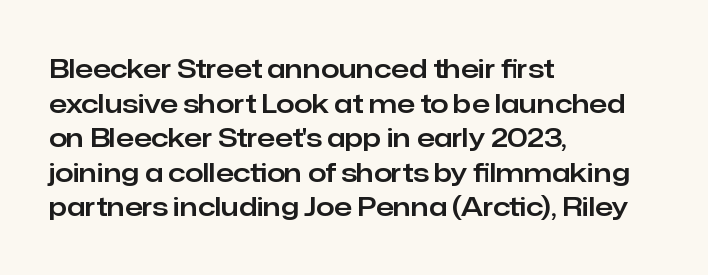
{"italic": "no", "underline": "no", "align": "left", "line_spacing": "normal", "line_spacing_ratio": 1.33, "letter_spacing": "normal", "letter_spacing_em": 0.0, "glyph_px": 26}
